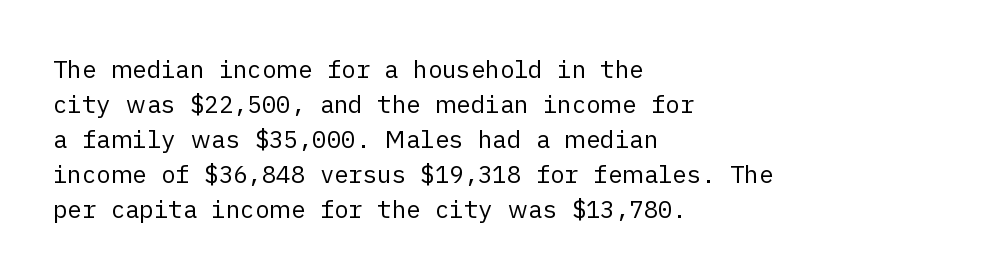
The image shows 24 px text type, upright; set left-aligned, normal line spacing (1.46x), normal letter spacing, not underlined.
